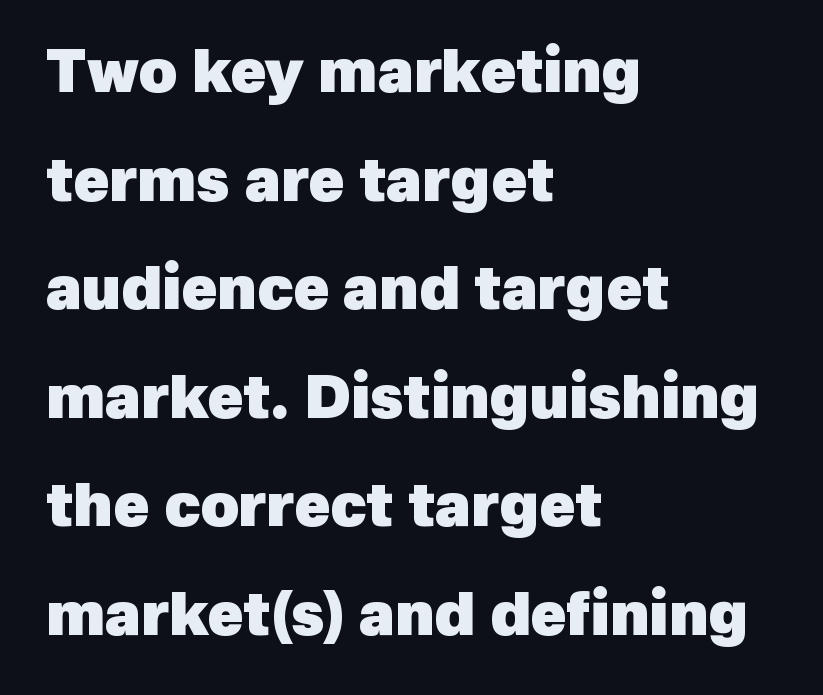
{"serif": "no", "bold": "yes", "weight": "heavy", "width": "normal", "x_height": "medium", "monospaced": "no", "underline": "no", "align": "left", "line_spacing_ratio": 1.84, "letter_spacing": "normal", "letter_spacing_em": 0.0, "glyph_px": 59}
